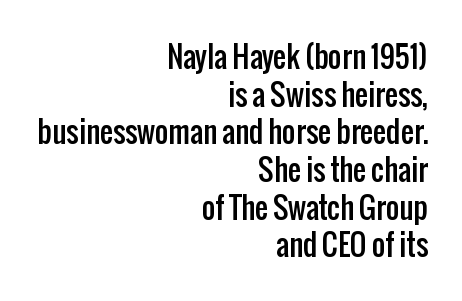
Q: Is the text italic (slanted)? A: No, it is upright.
Q: Is the typeface a serif or a sans-serif typeface? A: Sans-serif.
Q: Is the text underlined? A: No.
Q: How is the paragraph aligned? A: Right-aligned.
Q: Is the spacing between letters normal or unusually wide? A: Normal.
Q: Is the spacing between lines tight, normal or loose? A: Normal.
Q: Width (condensed, normal, or wide)? A: Condensed.
Q: Stroke contrast? A: Low.
Q: x-height? A: Medium.
Q: Monospaced? A: No.
